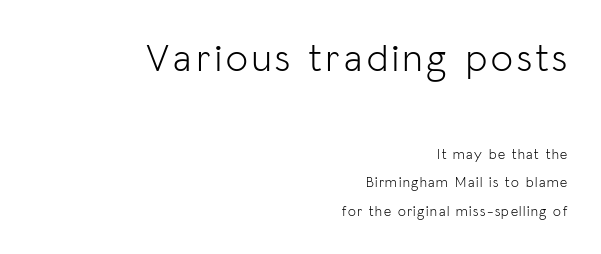
Q: Is the text bold? A: No.
Q: Is the text italic (slanted)? A: No, it is upright.
Q: Is the typeface a serif or a sans-serif typeface? A: Sans-serif.
Q: Is the text underlined? A: No.
Q: How is the paragraph aligned? A: Right-aligned.
Q: Is the spacing between lines tight, normal or loose? A: Loose.
Q: Which block of text is set in a larger size, the first (top) or the second (bottom)? A: The first (top) one.
Q: Width (condensed, normal, or wide)? A: Normal.
Q: Stroke contrast? A: Low.
Q: x-height? A: Medium.
Q: Monospaced? A: No.
